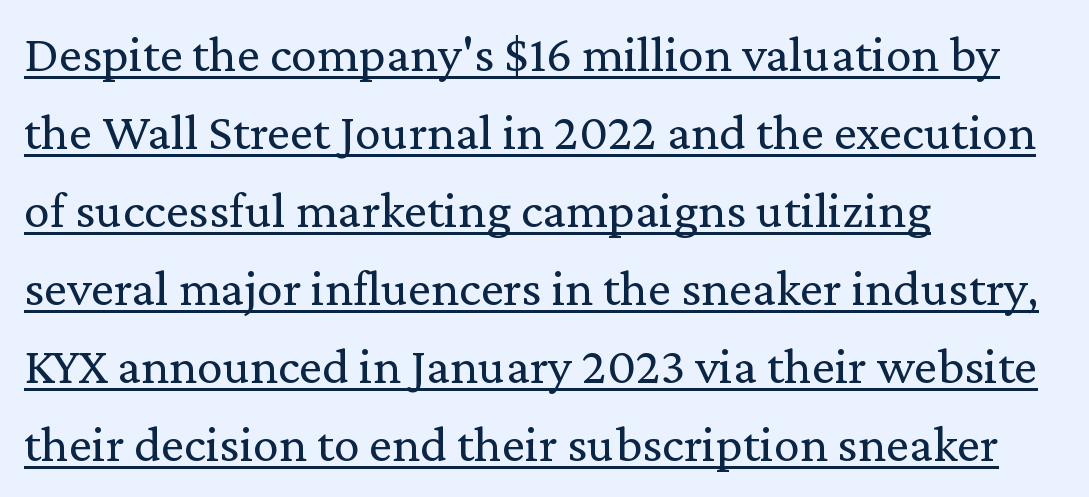
Q: Is the text bold? A: No.
Q: Is the text italic (slanted)? A: No, it is upright.
Q: Is the typeface a serif or a sans-serif typeface? A: Serif.
Q: Is the text underlined? A: Yes.
Q: How is the paragraph aligned? A: Left-aligned.
Q: Is the spacing between letters normal or unusually wide? A: Normal.
Q: Is the spacing between lines tight, normal or loose? A: Normal.
Q: Width (condensed, normal, or wide)? A: Normal.
Q: Stroke contrast? A: Low.
Q: x-height? A: Medium.
Q: Monospaced? A: No.
